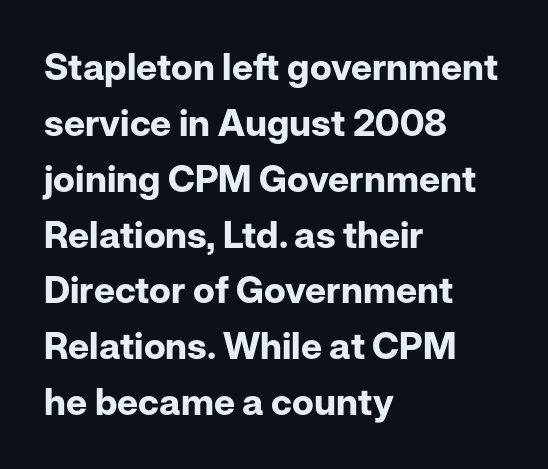
Strong, thick strokes mark this as bold type. Stroke terminals: plain, sans-serif. Posture: vertical. The leading is moderate, giving the passage an even texture. A typesetter would call this proportional, since set widths differ per character. No extra tracking has been applied to these lines.
